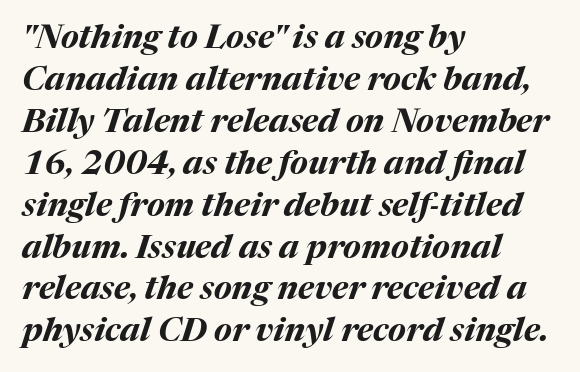
The image shows 33 px bold type, italic (leaning right); set left-aligned, normal line spacing (1.27x), normal letter spacing, not underlined; medium stroke contrast and a medium x-height.
